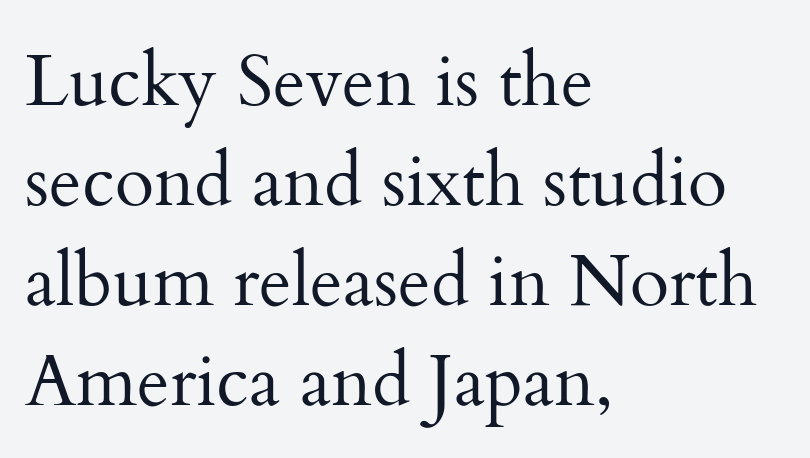
{"serif": "yes", "italic": "no", "bold": "no", "weight": "regular", "width": "normal", "stroke_contrast": "medium", "x_height": "small", "monospaced": "no", "underline": "no", "align": "left", "line_spacing": "normal", "line_spacing_ratio": 1.39, "letter_spacing": "normal", "letter_spacing_em": 0.0, "glyph_px": 72}
